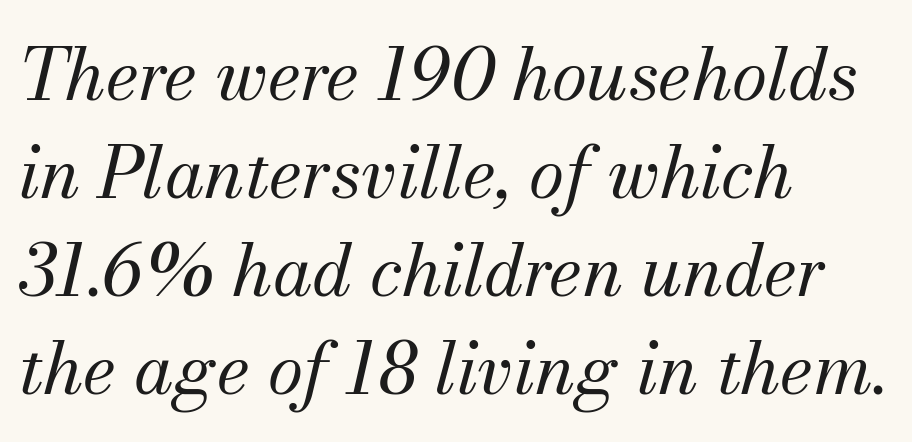
Short note: letters normally spaced. Stroke thickness stays within the range of a standard reading face or lighter. These lines are composed in type with serifs. Compared with typical paragraphs, the rows here are spaced about the same. Descenders are the only things crossing below the line.
